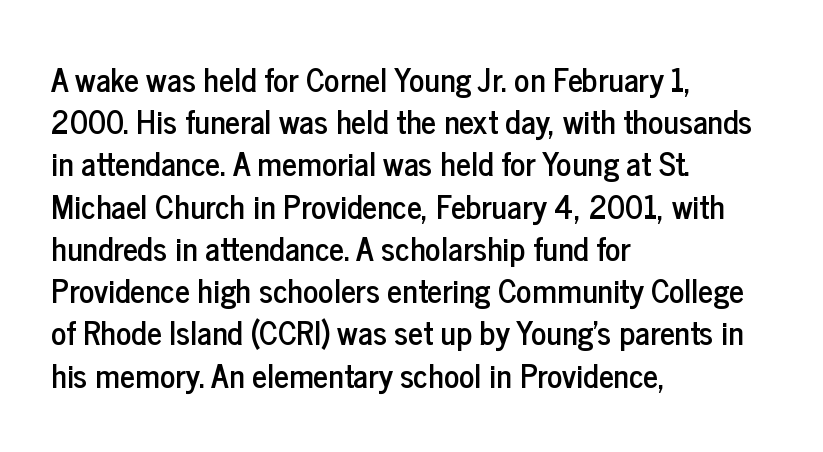
To sum up the face: it is a sans, with no serifs. The foot of each line stays bare and open. Where is the straight margin? On the left. How would I describe the line gaps? Plain and ordinary. Honestly, the letter spacing is just normal — you wouldn't notice it. Proportional: the letters do not fall into vertical columns.
